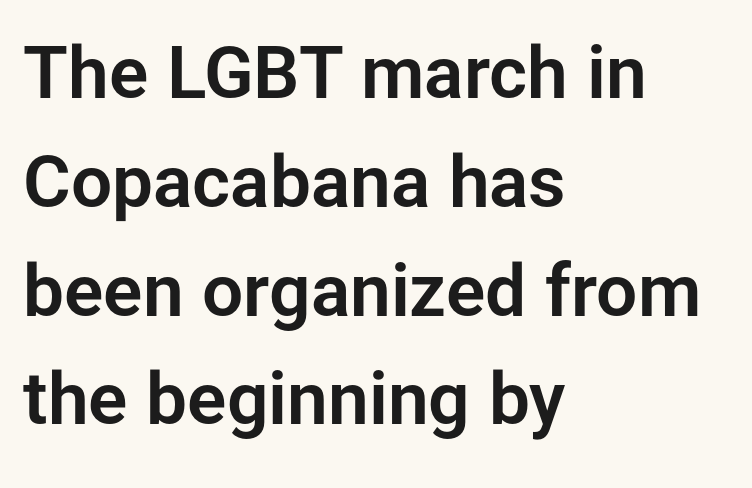
{"serif": "no", "italic": "no", "width": "normal", "stroke_contrast": "low", "x_height": "medium", "monospaced": "no", "underline": "no", "align": "left", "line_spacing": "normal", "line_spacing_ratio": 1.49, "letter_spacing": "normal", "letter_spacing_em": 0.0, "glyph_px": 73}
